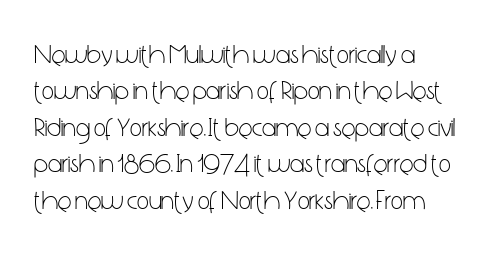
The image shows 26 px text type, upright; set left-aligned, normal line spacing (1.4x), normal letter spacing, not underlined.
